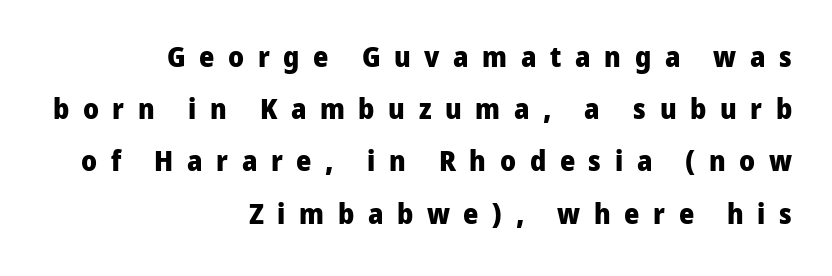
The image shows 29 px heavy sans-serif type, upright; set right-aligned, line spacing 1.8x, unusually wide letter spacing (+0.47 em), not underlined; low stroke contrast and a medium x-height.
